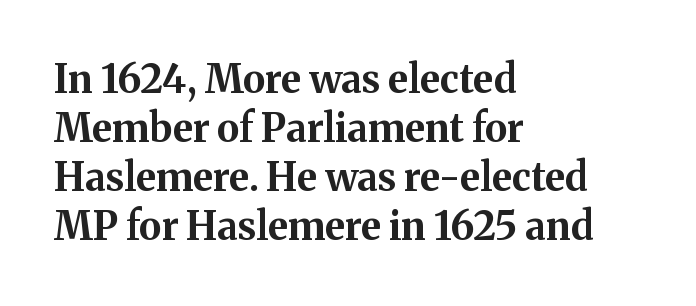
{"serif": "yes", "italic": "no", "bold": "yes", "weight": "bold", "width": "normal", "stroke_contrast": "medium", "x_height": "medium", "monospaced": "no", "underline": "no", "align": "left", "line_spacing": "normal", "line_spacing_ratio": 1.26, "letter_spacing": "normal", "letter_spacing_em": 0.0, "glyph_px": 39}
